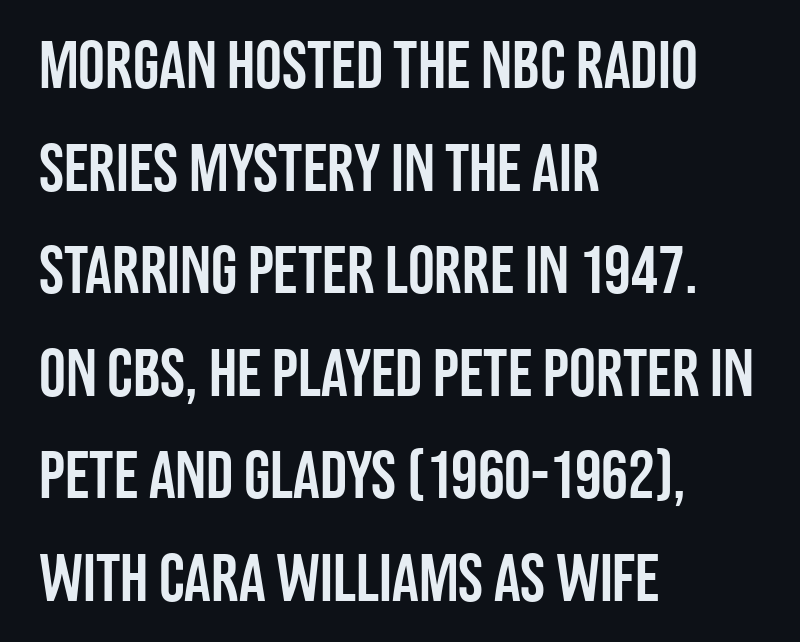
The rendering keeps characters at their native spacing. Here the designer chose a conventional face with non-uniform glyph widths. Lines of text with bare space underneath. The setting favours the left margin, as ordinary paragraphs usually do. The letters carry no serifs — their stems end cleanly without finishing strokes. Leading matches the norm, producing a regular column.
